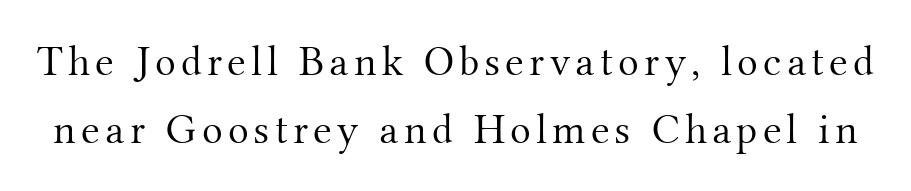
The image shows 43 px light serif type, upright; set normal line spacing (1.59x), not underlined; medium stroke contrast and a small x-height.
